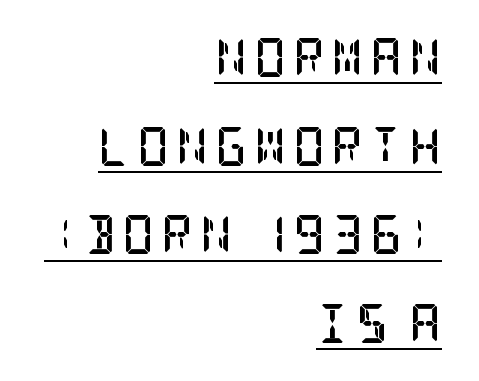
Q: Is the text bold? A: Yes.
Q: Is the text italic (slanted)? A: No, it is upright.
Q: Is the typeface a serif or a sans-serif typeface? A: Serif.
Q: Is the text underlined? A: Yes.
Q: How is the paragraph aligned? A: Right-aligned.
Q: Is the spacing between lines tight, normal or loose? A: Loose.
Q: Width (condensed, normal, or wide)? A: Condensed.
Q: Stroke contrast? A: Low.
Q: x-height? A: Large.
